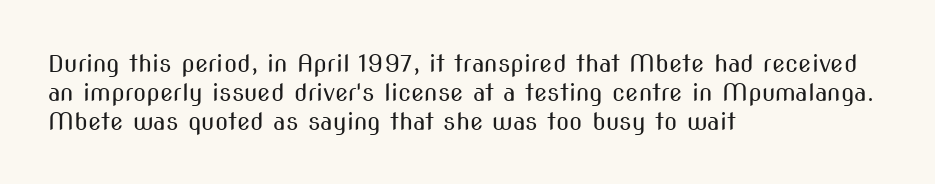
The image shows 24 px text type, upright; set left-aligned, line spacing 1.2x, normal letter spacing, not underlined.
